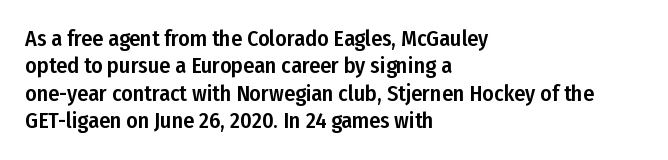
Letter spacing: default. Words float on clear page, feet unadorned. Every stem runs plumb, perpendicular to the baseline. Is there much room between lines? A standard amount, neither cramped nor airy. Reading down the block, your eye returns to a fixed left position each line.
